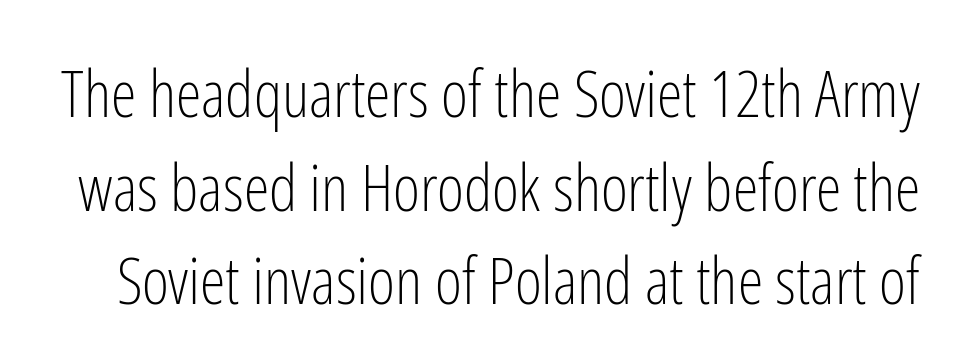
{"serif": "no", "italic": "no", "bold": "no", "weight": "light", "width": "condensed", "stroke_contrast": "low", "x_height": "medium", "monospaced": "no", "underline": "no", "line_spacing": "normal", "line_spacing_ratio": 1.44, "letter_spacing": "normal", "letter_spacing_em": 0.0, "glyph_px": 65}
